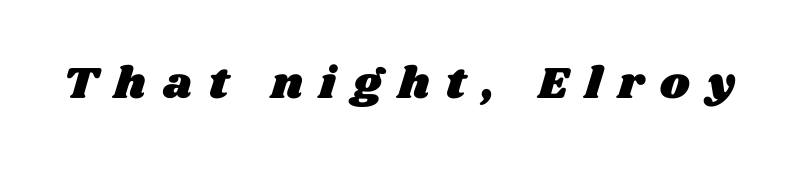
Each letter keeps its own natural width here, so spacing adapts to shape. A clean baseline with only descenders dipping below it. Characters follow at a spacing far wider than the type designer built in.
